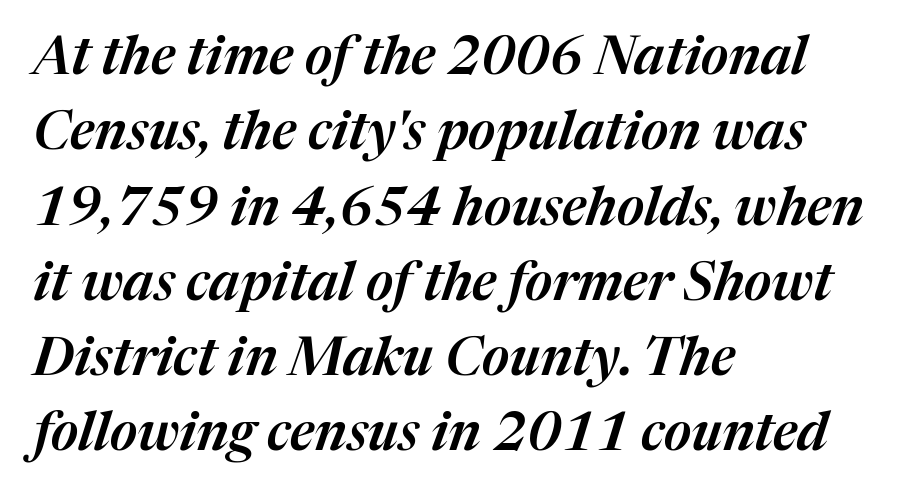
Tall strokes in this sample are angled rather than plumb. Casual observation: everything's shoved over to the left. Varying glyph widths throughout — classic text-font behaviour. The rendering uses a moderate line-height, typical for paragraphs. The space directly below the letters is spotless. Does extra space separate the letters? No, they use regular spacing.
